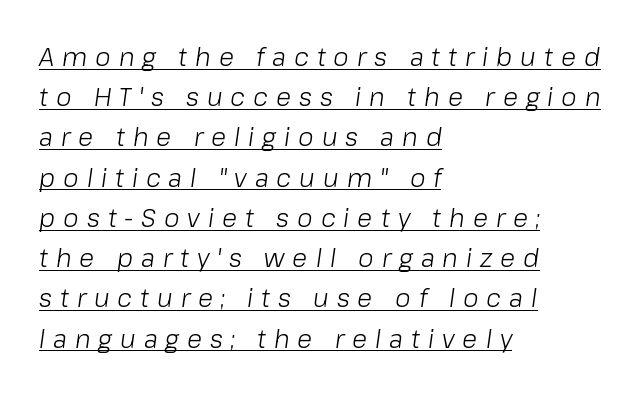
The image shows 25 px text type, italic (leaning right); set left-aligned, normal line spacing (1.61x), unusually wide letter spacing (+0.32 em), underlined.
